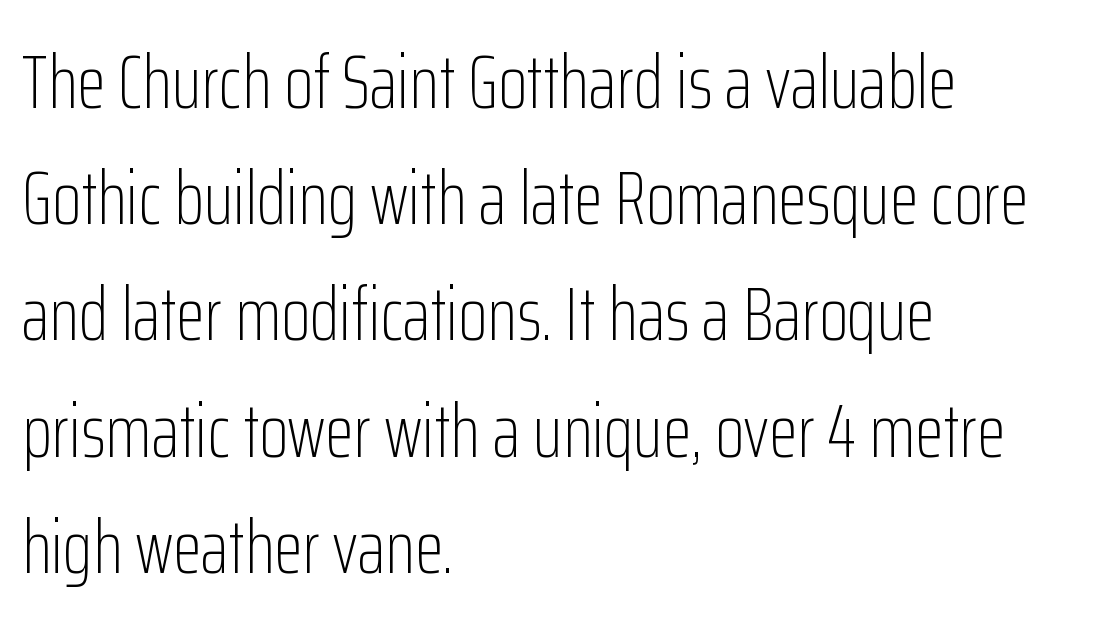
Q: Is the text bold? A: No.
Q: Is the text italic (slanted)? A: No, it is upright.
Q: Is the typeface a serif or a sans-serif typeface? A: Sans-serif.
Q: Is the text underlined? A: No.
Q: How is the paragraph aligned? A: Left-aligned.
Q: Is the spacing between letters normal or unusually wide? A: Normal.
Q: Is the spacing between lines tight, normal or loose? A: Normal.
Q: Width (condensed, normal, or wide)? A: Condensed.
Q: Stroke contrast? A: Low.
Q: x-height? A: Medium.
Q: Monospaced? A: No.
